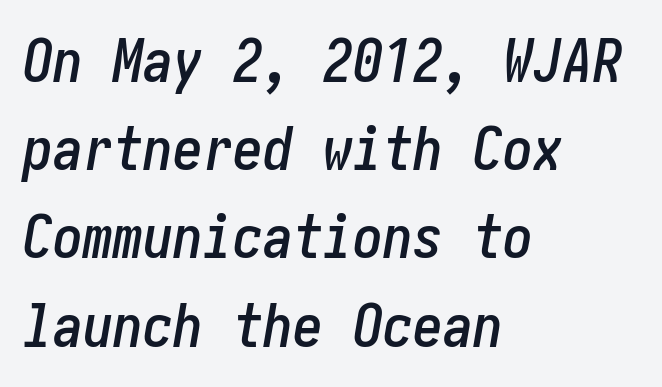
{"italic": "yes", "lean": "right", "slant_degrees": 10, "width": "condensed", "stroke_contrast": "low", "x_height": "medium", "underline": "no", "align": "left", "line_spacing": "normal", "line_spacing_ratio": 1.47, "letter_spacing": "normal", "letter_spacing_em": 0.0, "glyph_px": 60}
